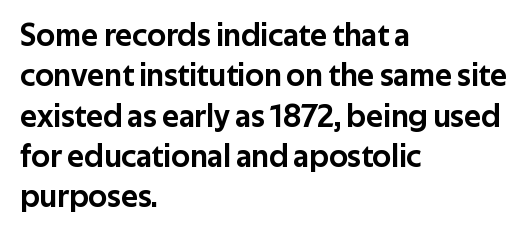
The image shows 32 px sans-serif type, upright; set left-aligned, normal line spacing (1.26x), normal letter spacing, not underlined; low stroke contrast and a medium x-height.
